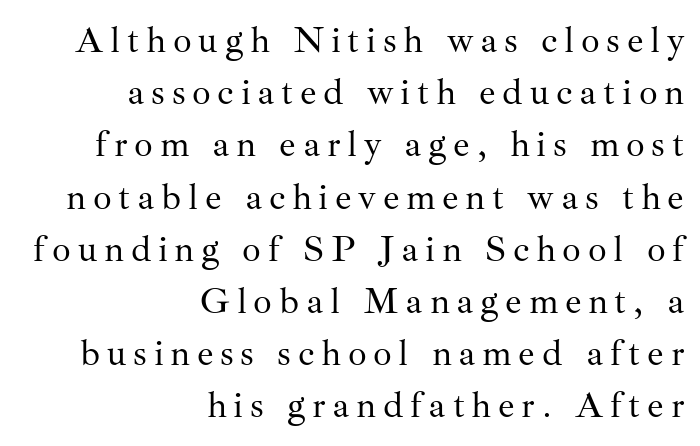
Notice how the passage keeps a crisp vertical edge on the right only. What kind of face is this? One with serifs. Is the stroke heavy? The answer is a plain regular-or-lighter. Type without underlining.
